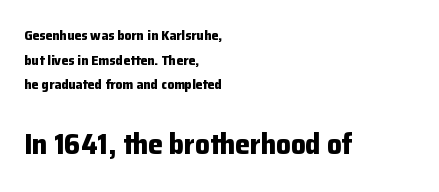
The image shows 29 px bold sans-serif type, upright; set left-aligned, line spacing 1.76x, normal letter spacing, not underlined; the second (bottom) block is 2.07x larger; low stroke contrast and a medium x-height.
